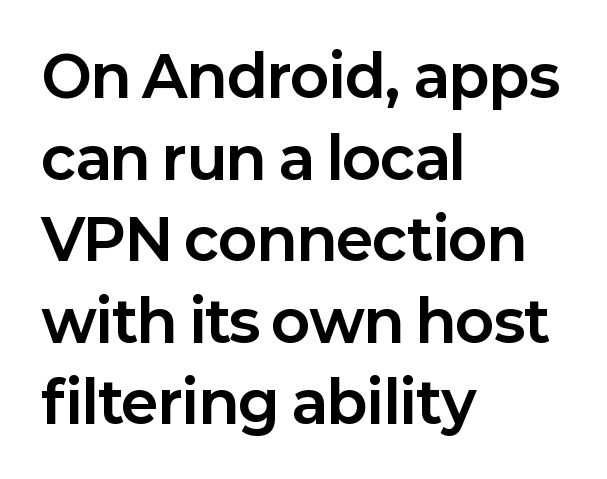
Q: Is the text bold? A: Yes.
Q: Is the text italic (slanted)? A: No, it is upright.
Q: Is the typeface a serif or a sans-serif typeface? A: Sans-serif.
Q: Is the text underlined? A: No.
Q: How is the paragraph aligned? A: Left-aligned.
Q: Is the spacing between letters normal or unusually wide? A: Normal.
Q: Is the spacing between lines tight, normal or loose? A: Normal.
Q: Width (condensed, normal, or wide)? A: Normal.
Q: Stroke contrast? A: Low.
Q: x-height? A: Medium.
Q: Monospaced? A: No.
